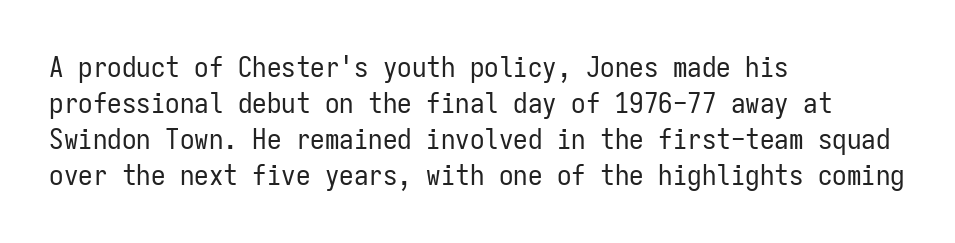
You could count columns in this text — the font is strictly monospaced. Unbolded letterforms with no extra heft. Ordinary non-slanted type is in use. Nothing unusual about the tracking: characters are spaced as the font intends.
